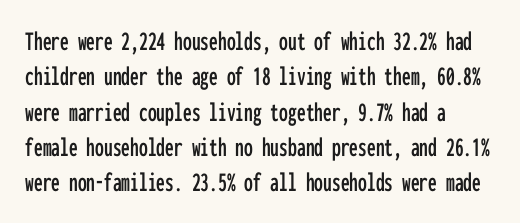
Regarding leading, the lines here are spaced in the standard way. The specimen reads as upright at a glance. Which margin do the lines hug? The left one — the right edge is uneven. Compared with typical body copy, the letter spacing here is the same.
